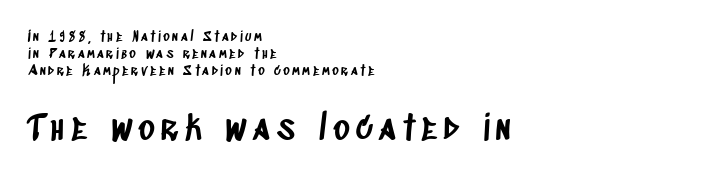
The baseline area is clear. Check where the strokes stop: nothing finishes them off — pure sans. In CSS terms this would be text-align: left. Character size in the trailing block exceeds that of the leading block. These lines are rendered in a variable-pitch font.
